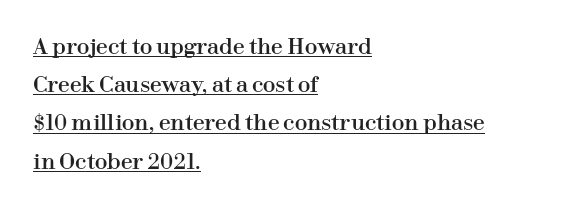
Q: Is the text italic (slanted)? A: No, it is upright.
Q: Is the text underlined? A: Yes.
Q: How is the paragraph aligned? A: Left-aligned.
Q: Is the spacing between letters normal or unusually wide? A: Normal.
